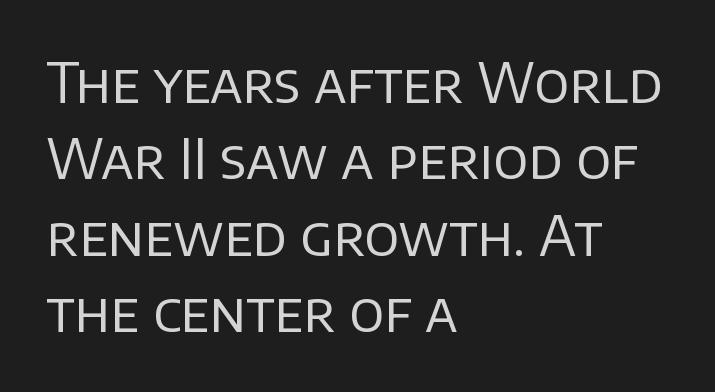
The cut favours lightness, reaching ordinary text weight at its darkest. Horizontal bands of white between lines are of average thickness. This sample has the flowing, uneven cadence of proportional lettering. Characters remain perfectly vertical along every line. Caption: multi-line text, flush left, ragged right. The glyphs are unaccompanied by any horizontal stroke below them.
